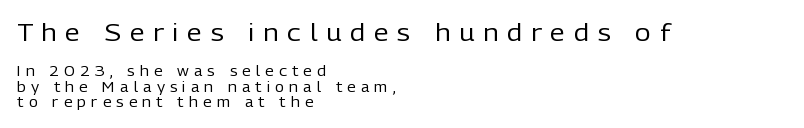
{"italic": "no", "bold": "no", "underline": "no", "align": "left", "line_spacing": "tight", "line_spacing_ratio": 1.09, "letter_spacing": "wide", "letter_spacing_em": 0.37, "larger_block": "first", "size_ratio": 1.71, "glyph_px": 24}
